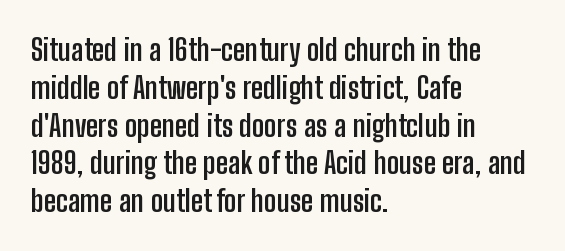
Q: Is the text bold? A: Yes.
Q: Is the text italic (slanted)? A: No, it is upright.
Q: Is the typeface a serif or a sans-serif typeface? A: Sans-serif.
Q: Is the text underlined? A: No.
Q: How is the paragraph aligned? A: Left-aligned.
Q: Is the spacing between letters normal or unusually wide? A: Normal.
Q: Is the spacing between lines tight, normal or loose? A: Normal.
Q: Width (condensed, normal, or wide)? A: Condensed.
Q: Stroke contrast? A: Low.
Q: x-height? A: Medium.
Q: Monospaced? A: No.
